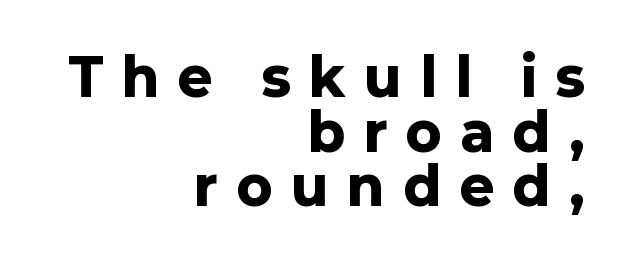
Emphasis by weight is at full strength: bold. Cramped leading. The typesetter chose a ragged-left arrangement here. Here the designer chose a conventional face with non-uniform glyph widths. The glyphs in this specimen are sans serif. If you drew a line through each stem, it would be perfectly vertical.
